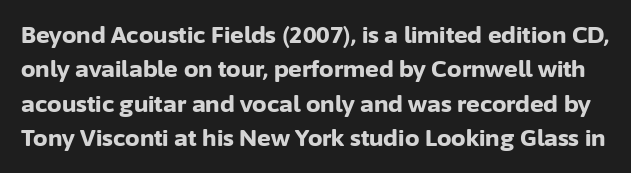
Q: Is the text bold? A: Yes.
Q: Is the text italic (slanted)? A: No, it is upright.
Q: Is the text underlined? A: No.
Q: Is the spacing between letters normal or unusually wide? A: Normal.
Q: Is the spacing between lines tight, normal or loose? A: Normal.
